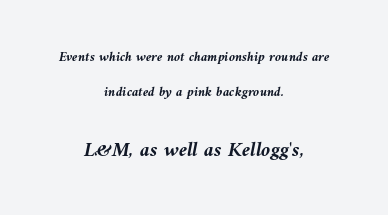
The image shows 21 px bold type, italic (leaning left); set centered, loose line spacing (2.49x), normal letter spacing, not underlined; the second (bottom) block is 1.5x larger.
